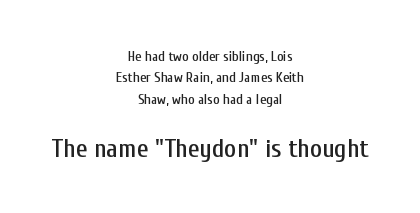
{"italic": "no", "underline": "no", "align": "center", "line_spacing": "normal", "line_spacing_ratio": 1.53, "letter_spacing": "normal", "letter_spacing_em": 0.0, "larger_block": "second", "size_ratio": 1.86, "glyph_px": 26}
